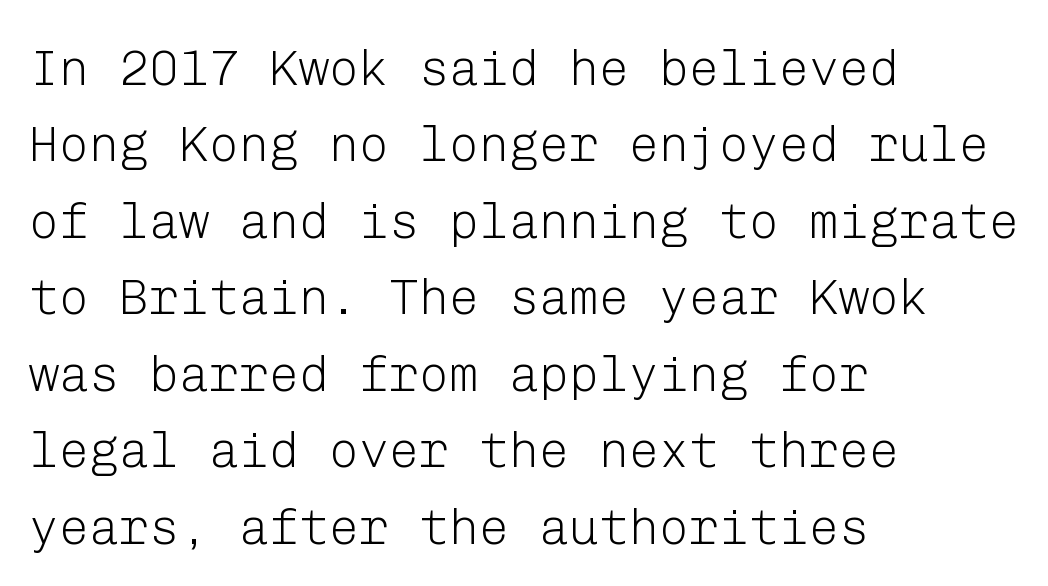
The image shows 50 px light sans-serif type, upright; set left-aligned, normal line spacing (1.53x), normal letter spacing, not underlined; low stroke contrast and a medium x-height.
